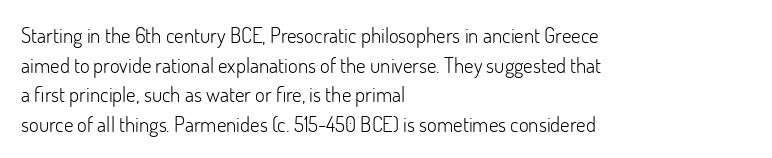
Quick note: underline off. Do the letters lean? They stand straight. The text block is weighted toward the left margin, trailing off unevenly rightward. This rendering leaves character spacing at its baseline value. Vertical spacing — default.
